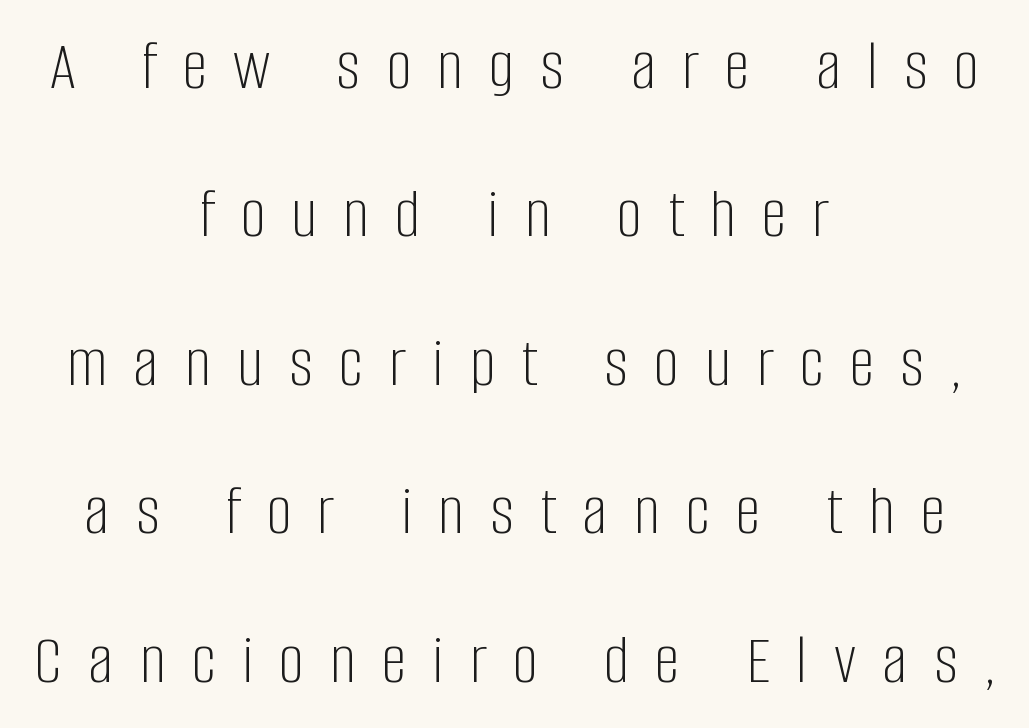
{"serif": "no", "italic": "no", "bold": "no", "weight": "light", "width": "condensed", "stroke_contrast": "low", "x_height": "large", "monospaced": "no", "underline": "no", "align": "center", "line_spacing": "loose", "line_spacing_ratio": 2.09, "letter_spacing": "wide", "letter_spacing_em": 0.37, "glyph_px": 71}
